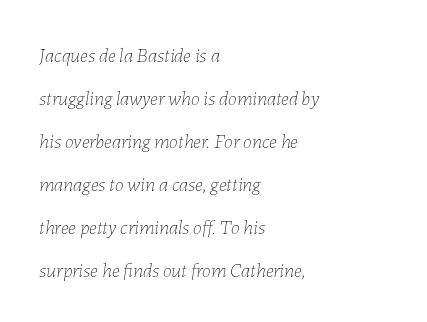
{"italic": "yes", "lean": "right", "slant_degrees": 7, "bold": "no", "underline": "no", "align": "left", "line_spacing": "loose", "line_spacing_ratio": 2.15, "letter_spacing": "normal", "letter_spacing_em": 0.0, "glyph_px": 20}
